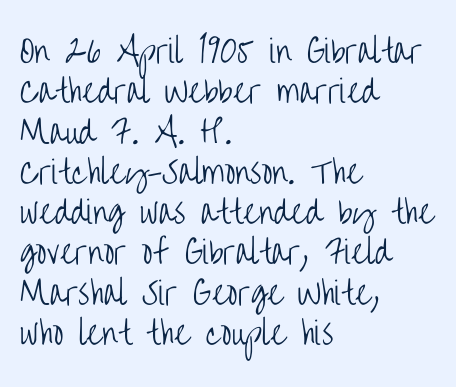
The image shows 31 px light, condensed sans-serif type, upright; set left-aligned, normal line spacing (1.3x), normal letter spacing, not underlined; low stroke contrast and a large x-height.
